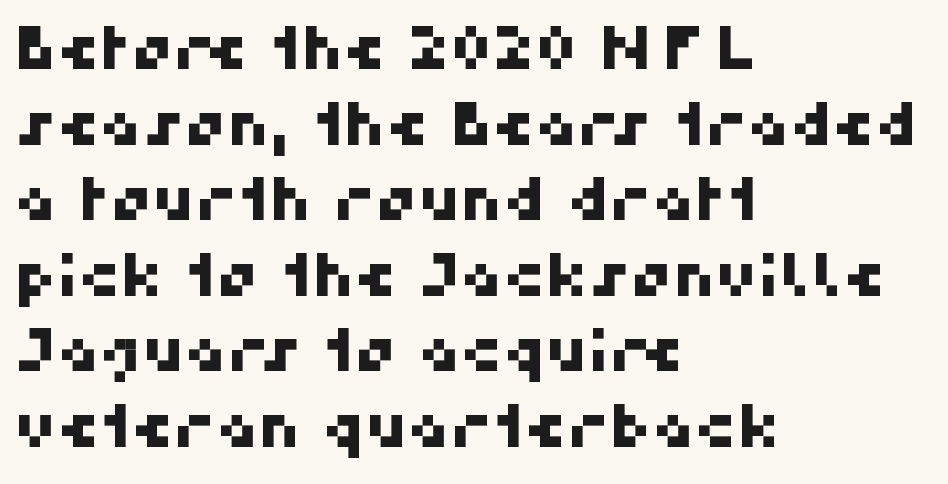
{"serif": "no", "width": "normal", "stroke_contrast": "high", "x_height": "medium", "monospaced": "no", "underline": "no", "align": "left", "line_spacing": "normal", "line_spacing_ratio": 1.28, "letter_spacing": "normal", "letter_spacing_em": 0.0, "glyph_px": 59}
